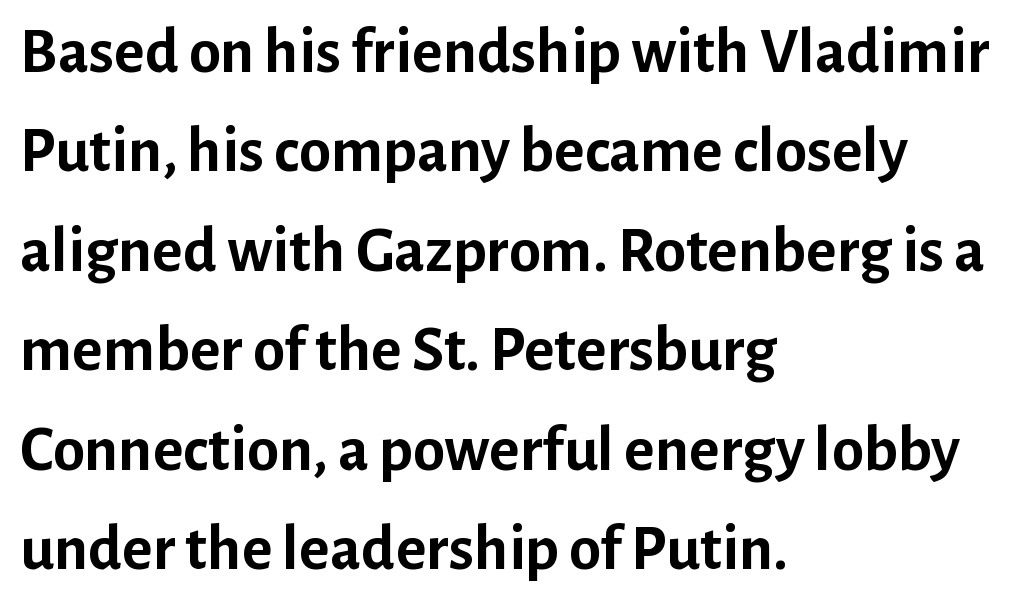
The block of text has a typical density, with ordinary space between rows. The text block is weighted toward the left margin, trailing off unevenly rightward. The lettering holds an erect, upright posture throughout. A typesetter would call this proportional, since set widths differ per character. This rendering features lettering with no underline. This rendering leaves character spacing at its baseline value.
